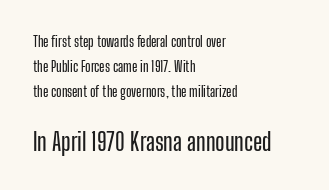
This sample uses an upright cut, with every glyph sitting square on the baseline. The words here are not underlined. Letter spacing: default. Is the block centered? No — it sits flush against the left margin. Look at the glyph heights: the lower group is clearly the bigger setting.
